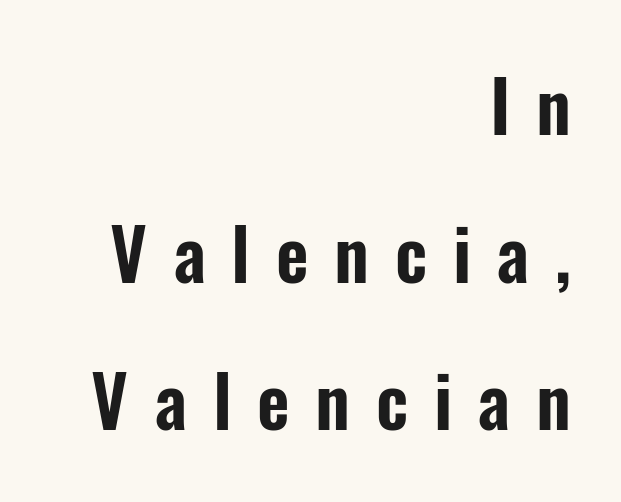
{"serif": "no", "italic": "no", "width": "condensed", "stroke_contrast": "low", "x_height": "medium", "monospaced": "no", "underline": "no", "align": "right", "line_spacing": "loose", "line_spacing_ratio": 2.08, "letter_spacing": "wide", "letter_spacing_em": 0.36, "glyph_px": 71}
